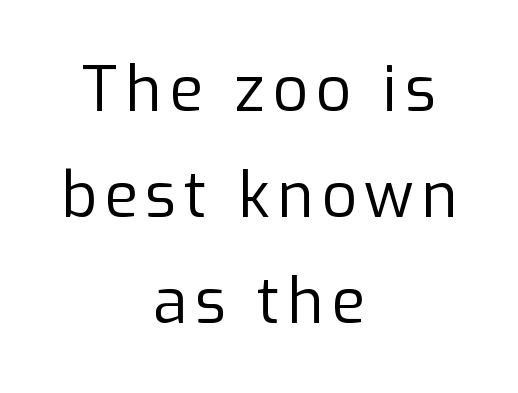
{"serif": "no", "italic": "no", "bold": "no", "weight": "regular", "width": "normal", "stroke_contrast": "low", "x_height": "medium", "monospaced": "no", "underline": "no", "align": "center", "line_spacing_ratio": 1.71, "glyph_px": 62}
